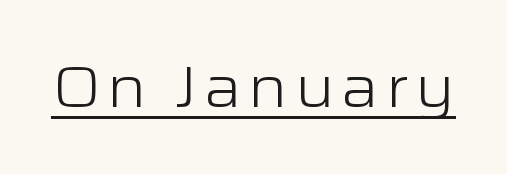
Ordinary non-slanted type is in use. Decoration check: the copy is underlined. The letters look calm and open, with moderate or lighter stems. This sample uses a sans-serif face. Each letter keeps its own natural width here, so spacing adapts to shape.
